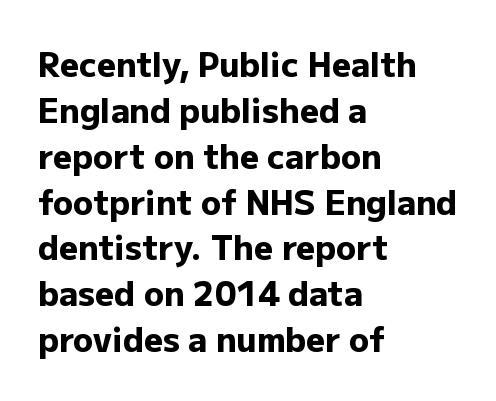
{"serif": "no", "italic": "no", "bold": "yes", "weight": "heavy", "width": "normal", "stroke_contrast": "low", "x_height": "medium", "monospaced": "no", "underline": "no", "align": "left", "line_spacing": "normal", "line_spacing_ratio": 1.39, "letter_spacing": "normal", "letter_spacing_em": 0.0, "glyph_px": 33}
